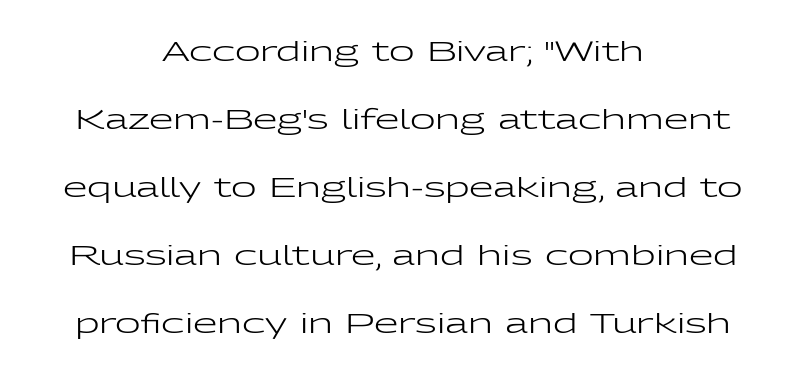
The image shows 28 px regular-weight, wide sans-serif type, upright; set centered, loose line spacing (2.43x), normal letter spacing, not underlined; low stroke contrast and a medium x-height.
